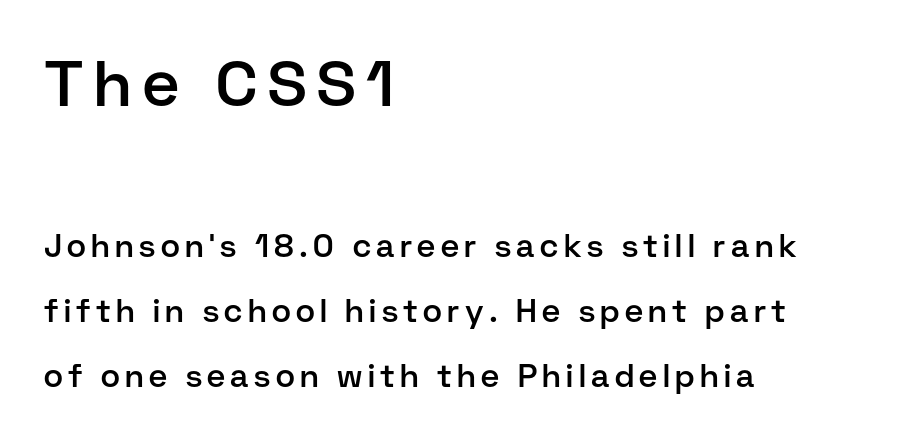
Proportional: the letters do not fall into vertical columns. Every letter is mildly thick-stroked: semibold rather than bold. The space directly below the letters is spotless. Whoever set this made the first block the dominant, larger element. Ordinary non-slanted type is in use. Visually the block forms a straight wall on the left and a jagged coastline on the right.
